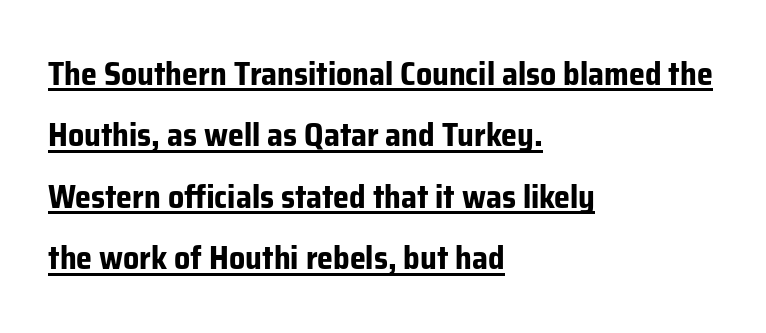
Q: Is the text bold? A: Yes.
Q: Is the text italic (slanted)? A: No, it is upright.
Q: Is the typeface a serif or a sans-serif typeface? A: Sans-serif.
Q: Is the text underlined? A: Yes.
Q: How is the paragraph aligned? A: Left-aligned.
Q: Is the spacing between letters normal or unusually wide? A: Normal.
Q: Is the spacing between lines tight, normal or loose? A: Loose.
Q: Width (condensed, normal, or wide)? A: Normal.
Q: Stroke contrast? A: Low.
Q: x-height? A: Medium.
Q: Monospaced? A: No.
